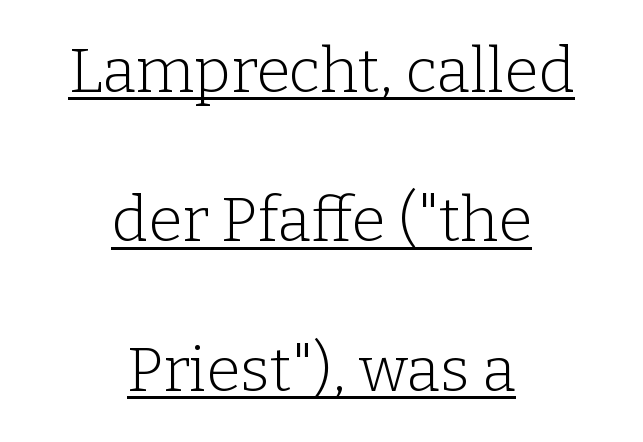
{"serif": "yes", "italic": "no", "bold": "no", "weight": "light", "width": "normal", "stroke_contrast": "low", "x_height": "medium", "monospaced": "no", "underline": "yes", "align": "center", "line_spacing": "loose", "line_spacing_ratio": 2.41, "letter_spacing": "normal", "letter_spacing_em": 0.0, "glyph_px": 62}
